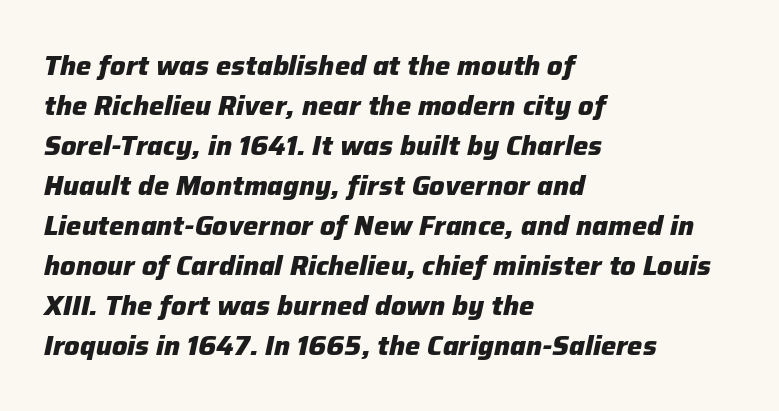
{"italic": "yes", "lean": "right", "slant_degrees": 12, "bold": "yes", "underline": "no", "align": "left", "line_spacing": "normal", "line_spacing_ratio": 1.48, "letter_spacing": "normal", "letter_spacing_em": 0.0, "glyph_px": 27}
